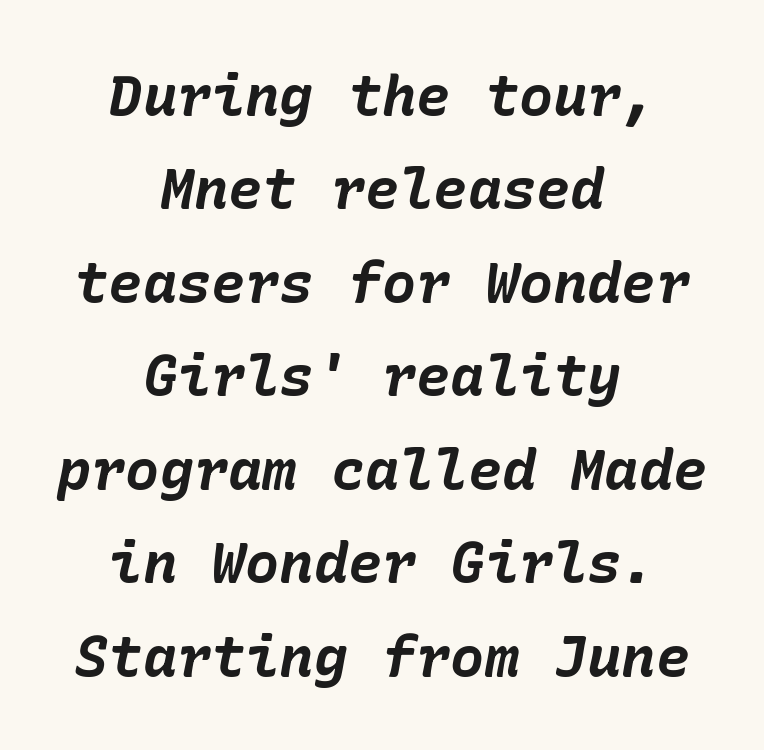
Q: Is the text bold? A: Yes.
Q: Is the text italic (slanted)? A: Yes, it leans right by about 10 degrees.
Q: Is the text underlined? A: No.
Q: How is the paragraph aligned? A: Centered.
Q: Is the spacing between letters normal or unusually wide? A: Normal.
Q: Is the spacing between lines tight, normal or loose? A: Normal.
Q: Width (condensed, normal, or wide)? A: Normal.
Q: Stroke contrast? A: Low.
Q: x-height? A: Medium.
